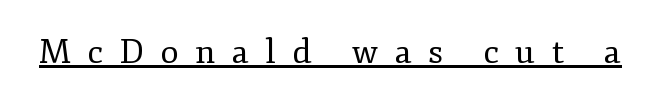
{"serif": "yes", "italic": "no", "bold": "no", "weight": "regular", "width": "normal", "stroke_contrast": "low", "x_height": "small", "monospaced": "no", "underline": "yes", "letter_spacing": "wide", "letter_spacing_em": 0.48, "glyph_px": 34}
